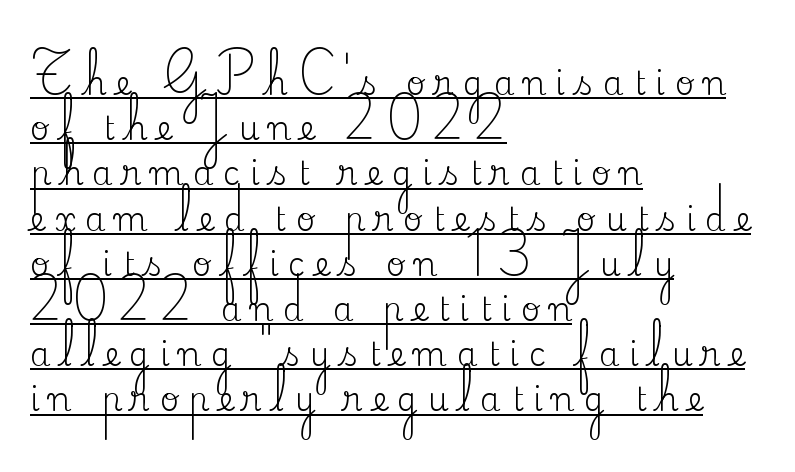
The image shows 33 px regular-weight serif type, upright; set left-aligned, normal line spacing (1.37x), unusually wide letter spacing (+0.29 em), underlined; medium stroke contrast and a small x-height.
